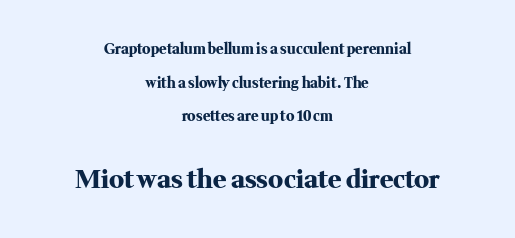
{"italic": "no", "bold": "yes", "underline": "no", "align": "center", "line_spacing": "loose", "line_spacing_ratio": 2.41, "letter_spacing": "normal", "letter_spacing_em": 0.0, "larger_block": "second", "size_ratio": 1.79, "glyph_px": 25}
